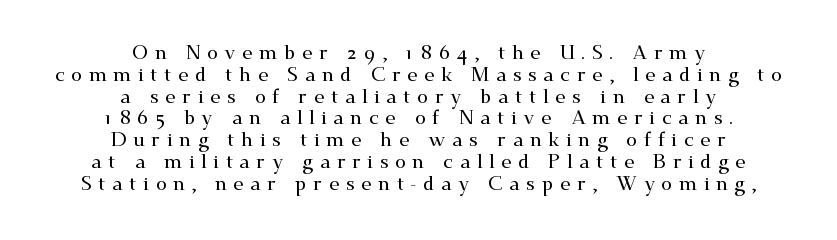
Notice how the stems are strictly vertical — no italics here. Leading: reduced. Descender tails drop into unmarked territory. A typesetter would call this heavily tracked-out type.
